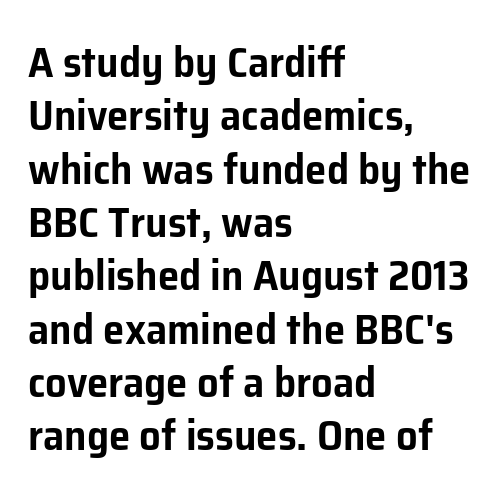
The image shows 43 px sans-serif type, upright; set left-aligned, line spacing 1.24x, normal letter spacing, not underlined; low stroke contrast and a medium x-height.
